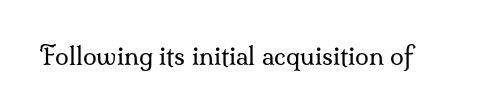
The rendering keeps characters at their native spacing. The font sits on the lighter half of the weight spectrum, regular included. Quick note: underline off. Is there any slant? The stems are plumb.
